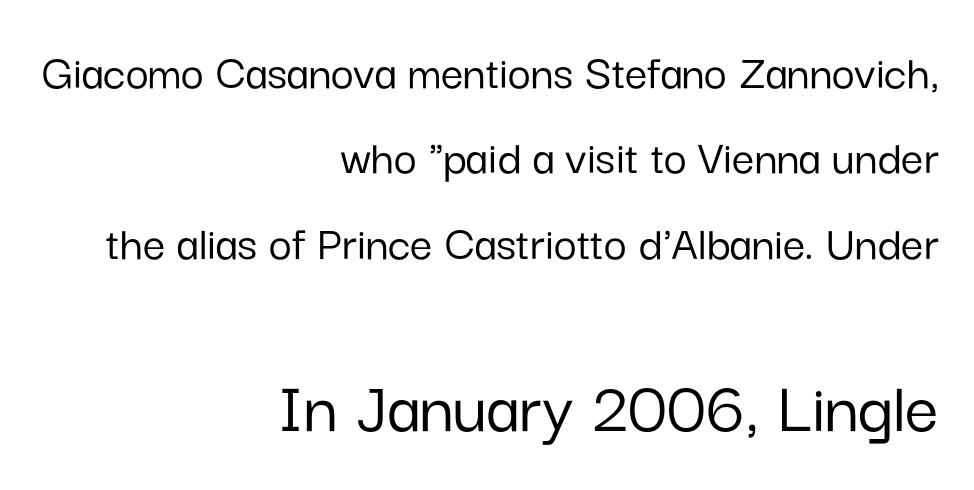
Look at the tracking — it's just the regular setting, nothing added. Whoever set this made the second block the dominant, larger element. Here the designer chose a conventional face with non-uniform glyph widths. This rendering uses right alignment, leaving the left contour irregular.
